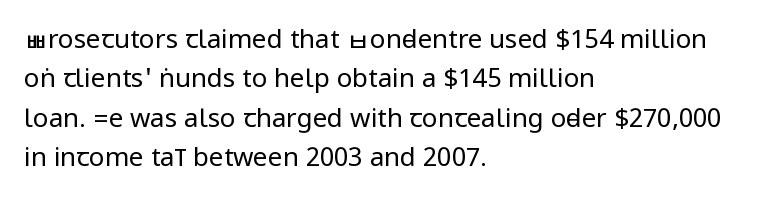
A typesetter would mark this as roman, not italic. Does the leading feel generous? No, just average. The typesetter chose a ragged-right arrangement here. The gaps between neighbouring characters are ordinary and unremarkable. Is this a heavy cut? Hardly; it is regular or lighter. The space directly below the letters is spotless.
